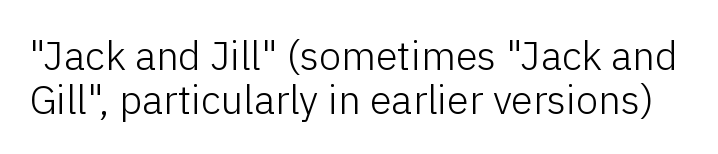
{"serif": "no", "italic": "no", "bold": "no", "weight": "light", "width": "normal", "stroke_contrast": "low", "x_height": "medium", "monospaced": "no", "underline": "no", "line_spacing": "tight", "line_spacing_ratio": 1.09, "letter_spacing": "normal", "letter_spacing_em": 0.0, "glyph_px": 40}
